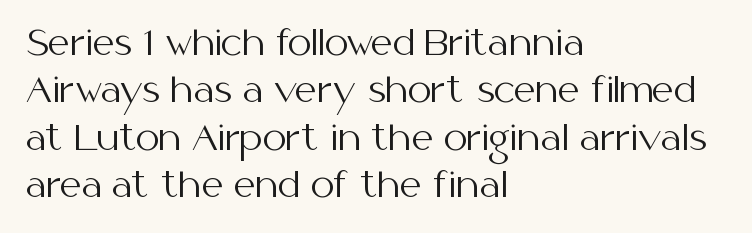
If you drew a line through each stem, it would be perfectly vertical. These glyphs show unthickened strokes, regular width or finer. Letterform terminals end flat and unadorned throughout the passage. The gaps between neighbouring characters are ordinary and unremarkable.
